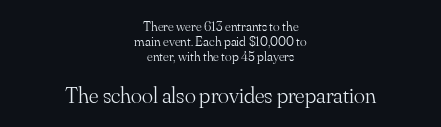
The image shows 23 px text type, upright; set centered, tight line spacing (1.07x), normal letter spacing, not underlined; the second (bottom) block is 1.64x larger.
